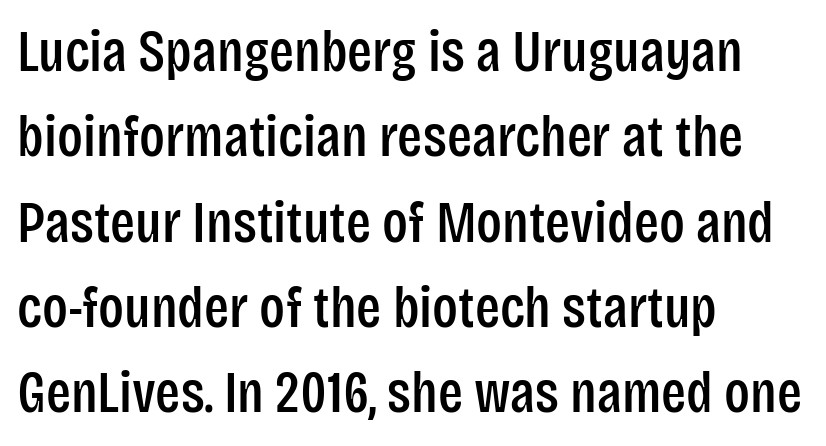
The image shows 58 px condensed sans-serif type, upright; set left-aligned, normal line spacing (1.47x), normal letter spacing, not underlined; low stroke contrast and a large x-height.
